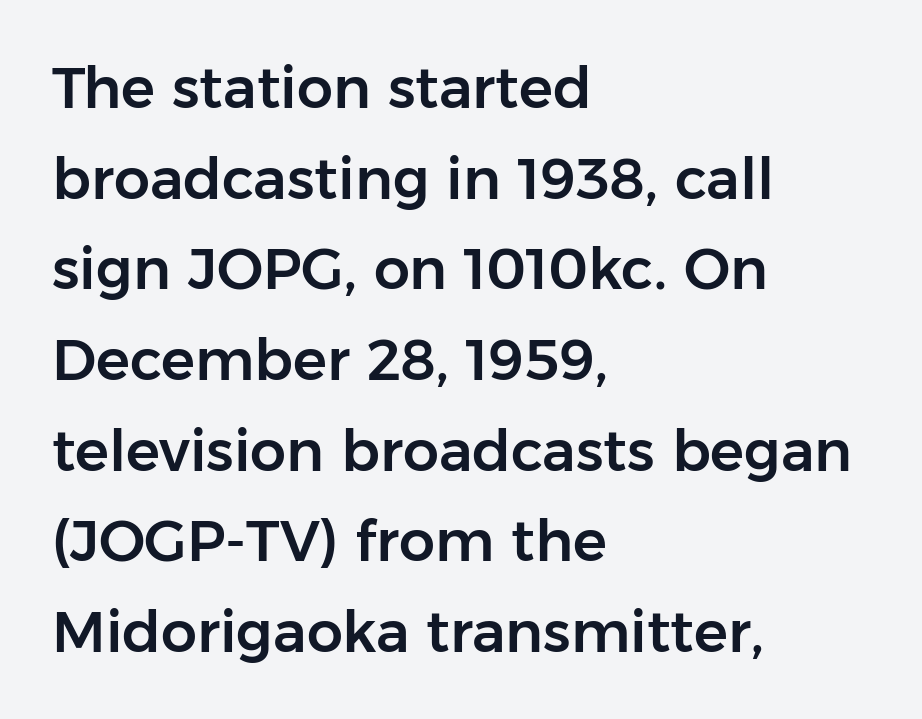
{"serif": "no", "italic": "no", "width": "normal", "stroke_contrast": "low", "x_height": "medium", "monospaced": "no", "underline": "no", "align": "left", "line_spacing": "normal", "line_spacing_ratio": 1.59, "letter_spacing": "normal", "letter_spacing_em": 0.0, "glyph_px": 57}
